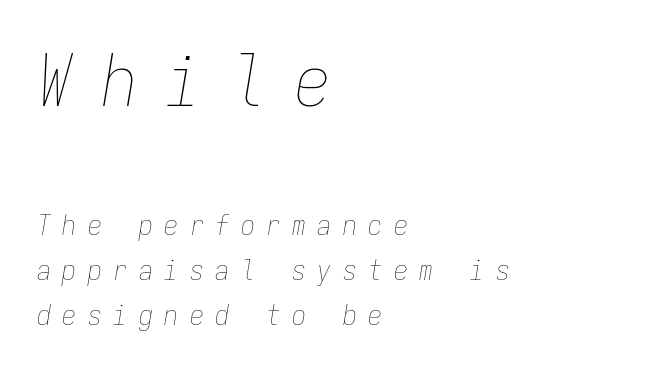
Students, note that the glyphs here are deliberately spaced far apart. Note the uniform advance width — an 'i' takes as much space as an 'm'. Baseline-to-baseline distance is the conventional proportion of letter height. The gap between lines stays unmarked.
